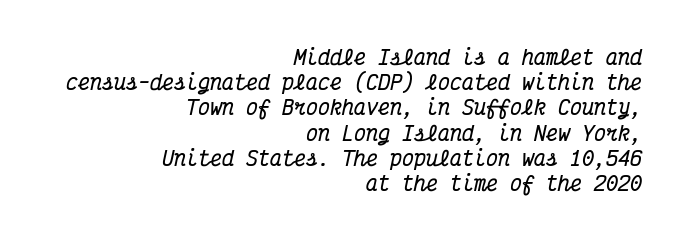
The image shows 20 px bold type, italic (leaning right); set right-aligned, normal line spacing (1.26x), normal letter spacing, not underlined.
